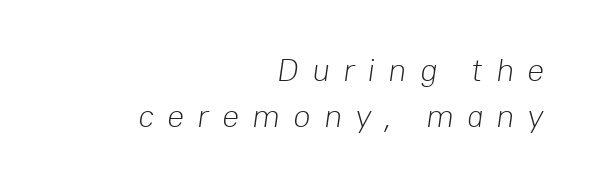
Q: Is the text bold? A: No.
Q: Is the text italic (slanted)? A: Yes, it leans right by about 8 degrees.
Q: Is the text underlined? A: No.
Q: How is the paragraph aligned? A: Right-aligned.
Q: Is the spacing between letters normal or unusually wide? A: Unusually wide.
Q: Is the spacing between lines tight, normal or loose? A: Normal.
Q: Width (condensed, normal, or wide)? A: Normal.
Q: Stroke contrast? A: Low.
Q: x-height? A: Medium.
Q: Monospaced? A: No.
